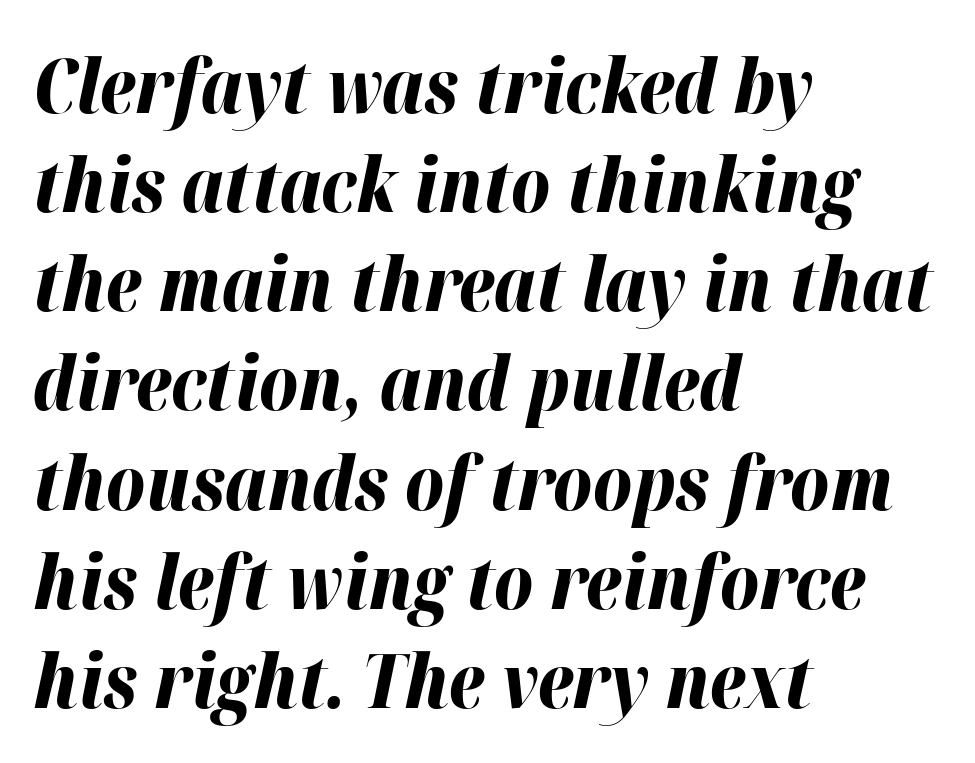
The image shows 74 px bold type, italic (leaning right); set left-aligned, normal line spacing (1.34x), normal letter spacing, not underlined; high stroke contrast and a medium x-height.
